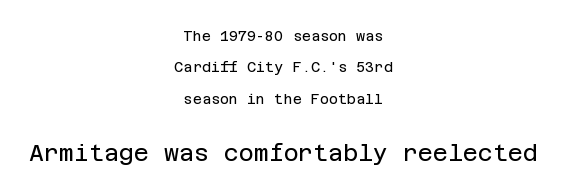
Q: Is the text bold? A: No.
Q: Is the text italic (slanted)? A: No, it is upright.
Q: Is the text underlined? A: No.
Q: How is the paragraph aligned? A: Centered.
Q: Is the spacing between letters normal or unusually wide? A: Normal.
Q: Is the spacing between lines tight, normal or loose? A: Loose.
Q: Which block of text is set in a larger size, the first (top) or the second (bottom)? A: The second (bottom) one.
